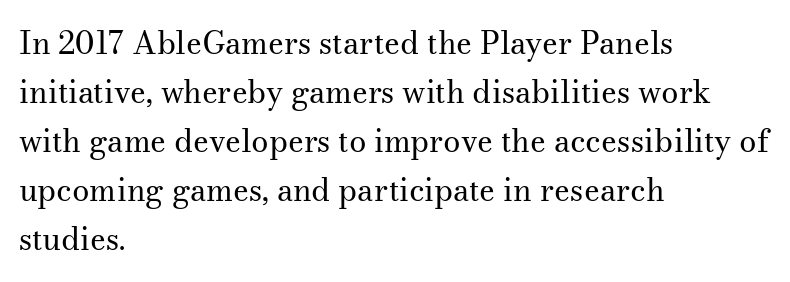
Character widths vary here, with narrow letters taking less room than wide ones. Clear beneath every line of the passage. The strokes are not fattened; the text isn't bold. A student would call this left alignment; a typographer would say flush left, rag right. You could call the tracking neutral — neither tight nor loose. Reading down the column, the eye jumps a familiar distance to each next line.
